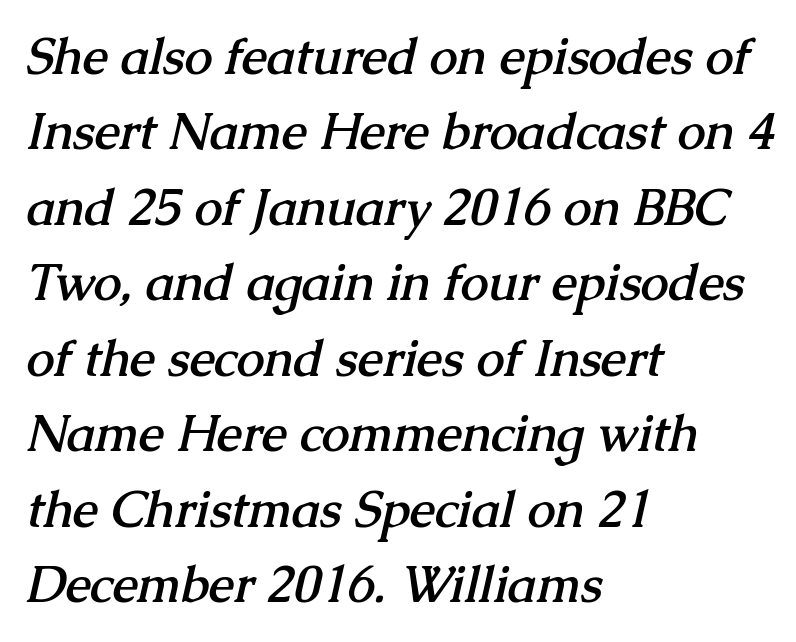
If you drew a ruler down the left edge, every line would touch it. No word sits above an underline. Spacing verdict: proportional, widths tailored to each character. This block has exactly the height ordinary leading produces.
